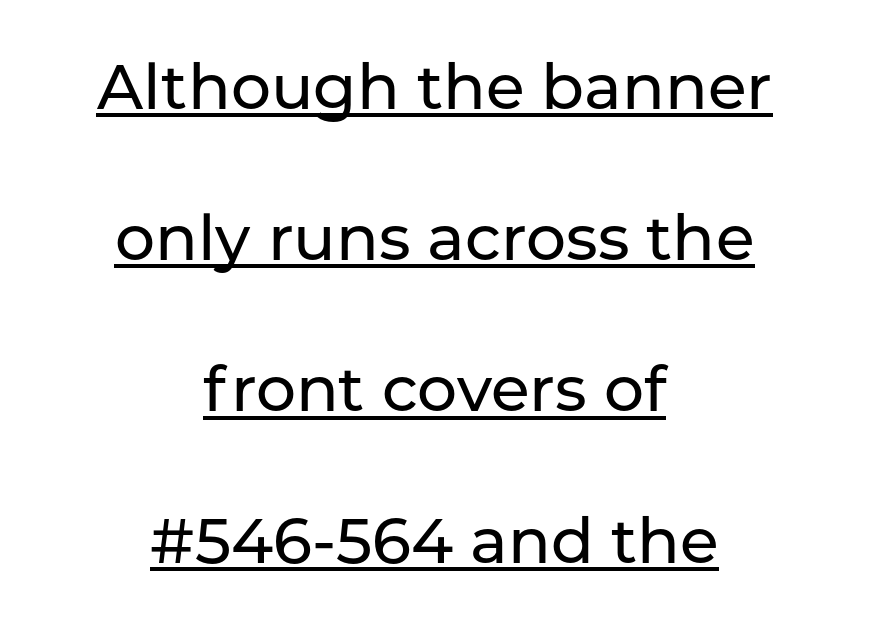
{"serif": "no", "italic": "no", "width": "normal", "stroke_contrast": "low", "x_height": "medium", "monospaced": "no", "underline": "yes", "align": "center", "line_spacing": "loose", "line_spacing_ratio": 2.4, "letter_spacing": "normal", "letter_spacing_em": 0.0, "glyph_px": 63}
